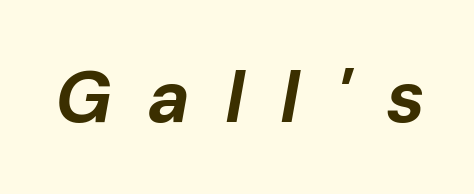
This sample has the flowing, uneven cadence of proportional lettering. The gap between lines stays unmarked. Look at the stroke-to-counter ratio: heavy, a bold. The tracking jumps out immediately: characters are airy and widely separated. The specimen reads as italic at a glance.
